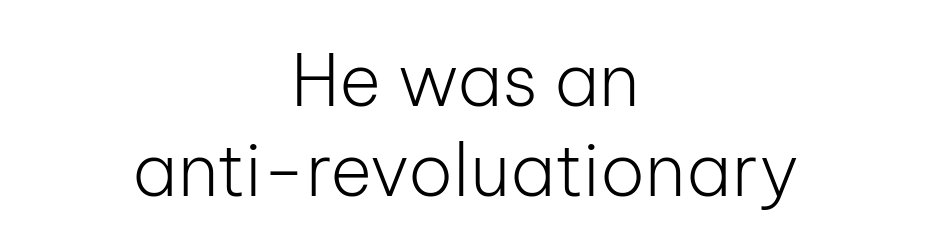
The image shows 72 px light sans-serif type, upright; set centered, normal line spacing (1.25x), normal letter spacing, not underlined; low stroke contrast and a medium x-height.
